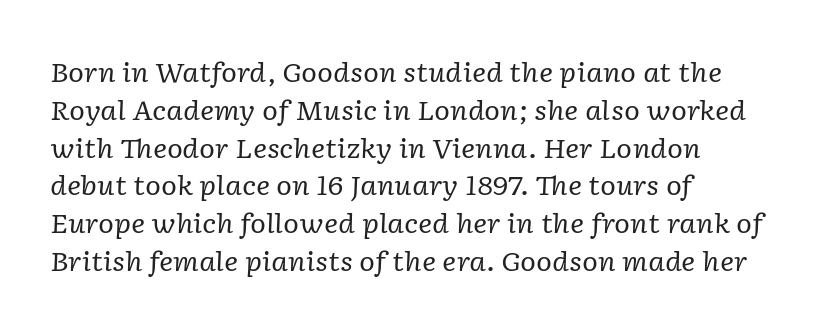
{"italic": "yes", "lean": "right", "slant_degrees": 2, "bold": "no", "underline": "no", "align": "left", "line_spacing": "normal", "line_spacing_ratio": 1.4, "letter_spacing": "normal", "letter_spacing_em": 0.0, "glyph_px": 27}
